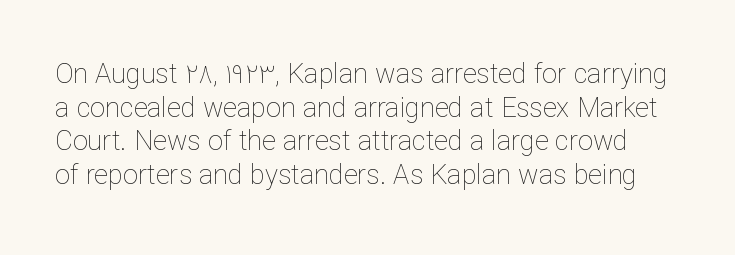
Q: Is the text bold? A: No.
Q: Is the text italic (slanted)? A: No, it is upright.
Q: Is the text underlined? A: No.
Q: Is the spacing between letters normal or unusually wide? A: Normal.
Q: Is the spacing between lines tight, normal or loose? A: Normal.
